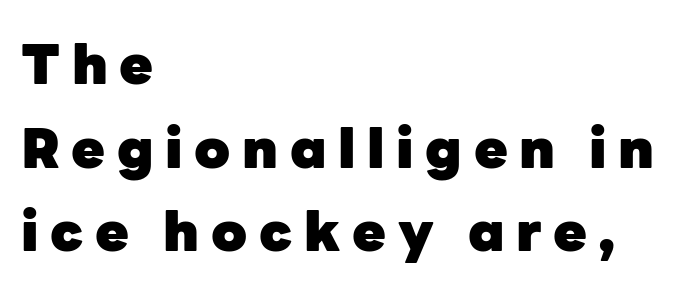
The image shows 55 px heavy sans-serif type, upright; set left-aligned, normal line spacing (1.52x), unusually wide letter spacing (+0.21 em), not underlined; low stroke contrast and a medium x-height.
